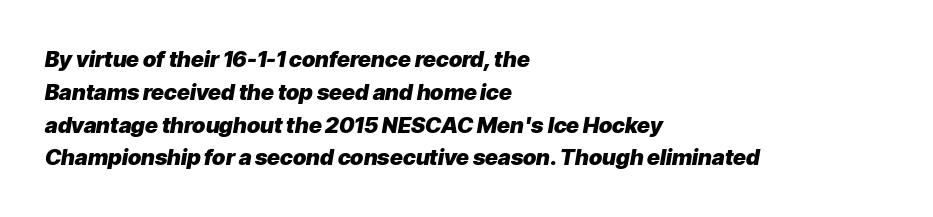
Q: Is the text bold? A: Yes.
Q: Is the text italic (slanted)? A: Yes, it leans right by about 9 degrees.
Q: Is the text underlined? A: No.
Q: How is the paragraph aligned? A: Left-aligned.
Q: Is the spacing between letters normal or unusually wide? A: Normal.
Q: Is the spacing between lines tight, normal or loose? A: Normal.
